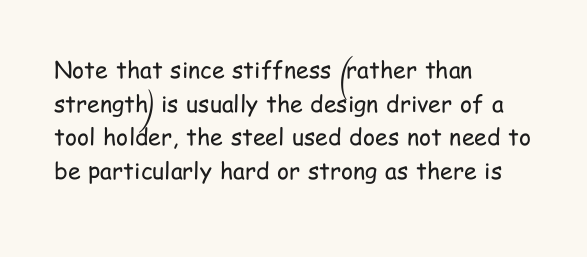
Q: Is the text bold? A: No.
Q: Is the text italic (slanted)? A: No, it is upright.
Q: Is the text underlined? A: No.
Q: How is the paragraph aligned? A: Left-aligned.
Q: Is the spacing between letters normal or unusually wide? A: Normal.
Q: Is the spacing between lines tight, normal or loose? A: Normal.
